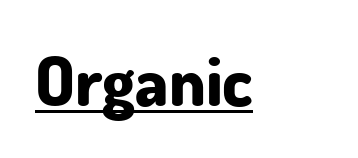
Glyph-to-glyph distance matches everyday printed text. Spacing verdict: proportional, widths tailored to each character. If you drew a line through each stem, it would be perfectly vertical. The sample has been set heavy, in full bold.
